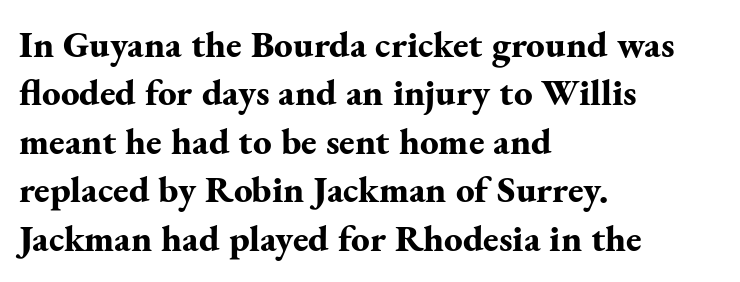
The font is running at its bold setting. Beneath every word, the page is bare. The glyphs in this specimen are seriffed. The typesetter chose a ragged-right arrangement here. Spacing verdict: proportional, widths tailored to each character. Tracking value appears to be zero — textbook default spacing.
